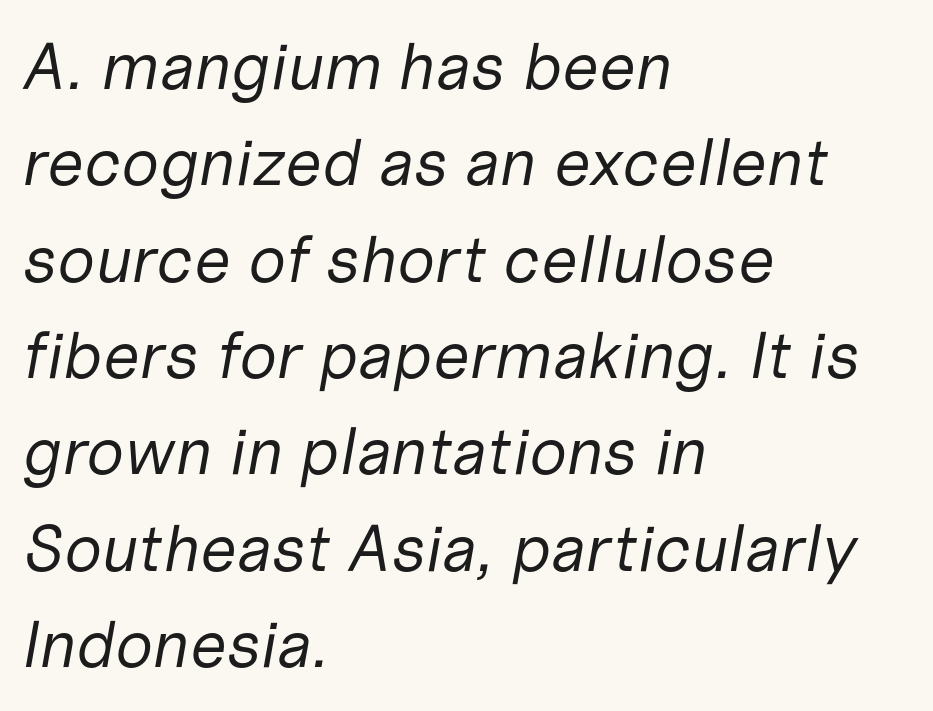
The specimen reads as italic at a glance. The rendering keeps characters at their native spacing. You could not count columns in this text — the font is proportionally spaced. A normal amount of white space separates one row of letters from the next.
